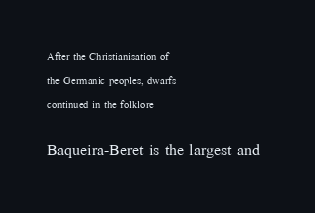
Unmarked baselines from the first word to the last. Is this a heavy cut? Hardly; it is regular or lighter. Typesetter's note — lower block bumped up in size, upper block left smaller. A typesetter would mark this as roman, not italic. One-word summary of the alignment: left.
